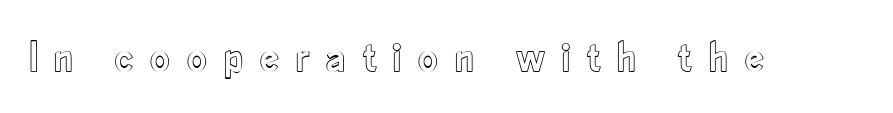
Q: Is the text italic (slanted)? A: No, it is upright.
Q: Is the text underlined? A: No.
Q: Is the spacing between letters normal or unusually wide? A: Unusually wide.
Q: Width (condensed, normal, or wide)? A: Condensed.
Q: x-height? A: Small.
Q: Monospaced? A: No.
